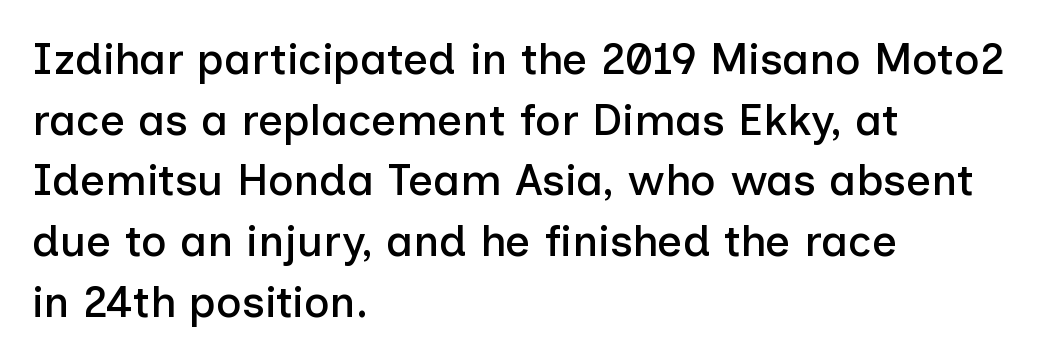
Leading matches the norm, producing a regular column. Every character sits straight up, as roman type does. The characters display no serif detailing; their extremities are plain. Underlining? Definitely not there.
